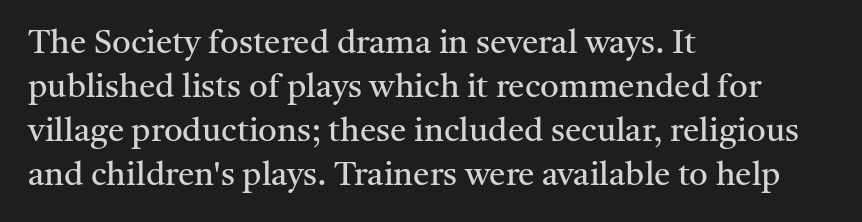
{"serif": "yes", "italic": "no", "bold": "no", "weight": "regular", "width": "normal", "stroke_contrast": "medium", "x_height": "medium", "monospaced": "no", "underline": "no", "align": "left", "line_spacing": "normal", "line_spacing_ratio": 1.33, "letter_spacing": "normal", "letter_spacing_em": 0.0, "glyph_px": 33}
